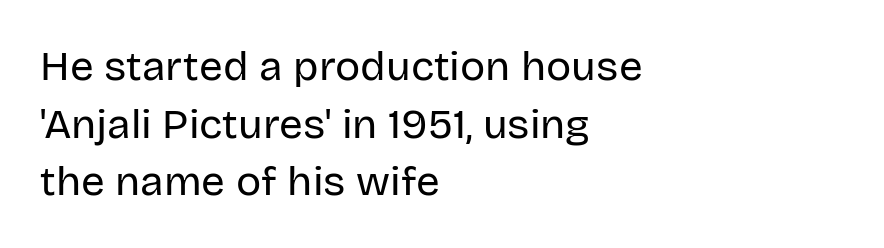
The image shows 42 px regular-weight sans-serif type, upright; set left-aligned, normal line spacing (1.37x), normal letter spacing, not underlined; low stroke contrast and a large x-height.
